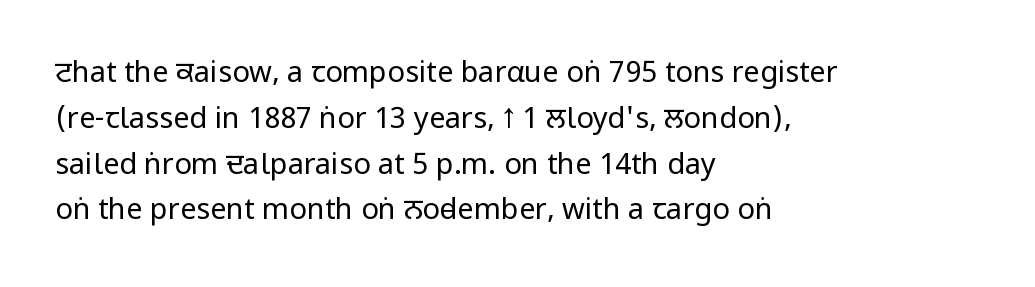
{"serif": "no", "italic": "no", "bold": "no", "weight": "regular", "width": "condensed", "stroke_contrast": "low", "underline": "no", "align": "left", "line_spacing": "normal", "line_spacing_ratio": 1.58, "letter_spacing": "normal", "letter_spacing_em": 0.0, "glyph_px": 29}
